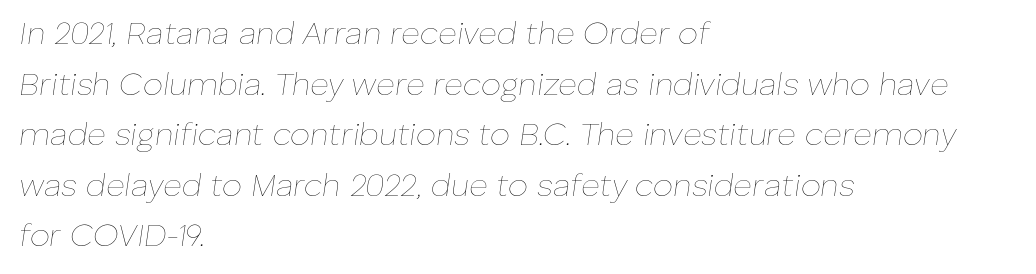
{"italic": "yes", "lean": "right", "slant_degrees": 8, "bold": "no", "weight": "thin", "width": "normal", "stroke_contrast": "low", "x_height": "medium", "monospaced": "no", "underline": "no", "align": "left", "line_spacing": "normal", "line_spacing_ratio": 1.58, "letter_spacing": "normal", "letter_spacing_em": 0.0, "glyph_px": 32}
